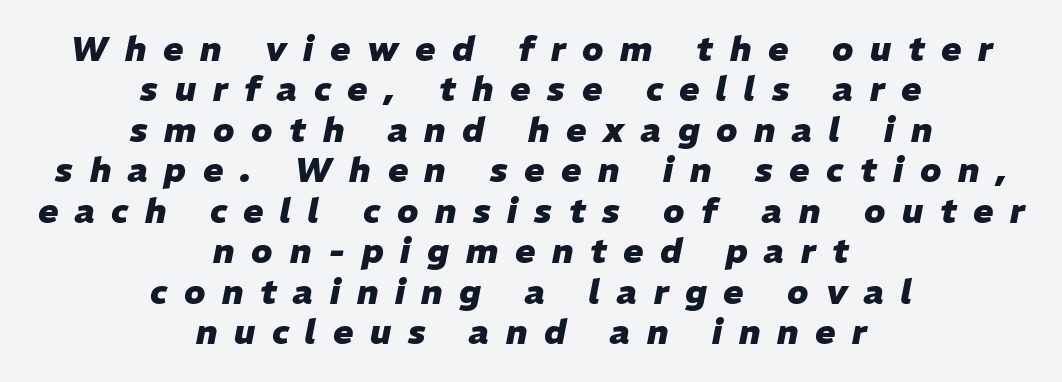
Q: Is the text bold? A: Yes.
Q: Is the text italic (slanted)? A: Yes, it leans right by about 11 degrees.
Q: Is the text underlined? A: No.
Q: How is the paragraph aligned? A: Centered.
Q: Is the spacing between letters normal or unusually wide? A: Unusually wide.
Q: Width (condensed, normal, or wide)? A: Normal.
Q: Stroke contrast? A: Low.
Q: x-height? A: Medium.
Q: Monospaced? A: No.
